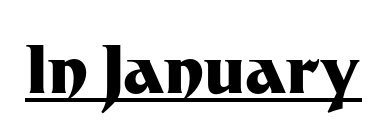
You could not count columns in this text — the font is proportionally spaced. The letters sit at their default tracking, neither squeezed nor spread. The lettering holds an erect, upright posture throughout. Classification — sans serif. The glyphs have the mass of a bold cut.
